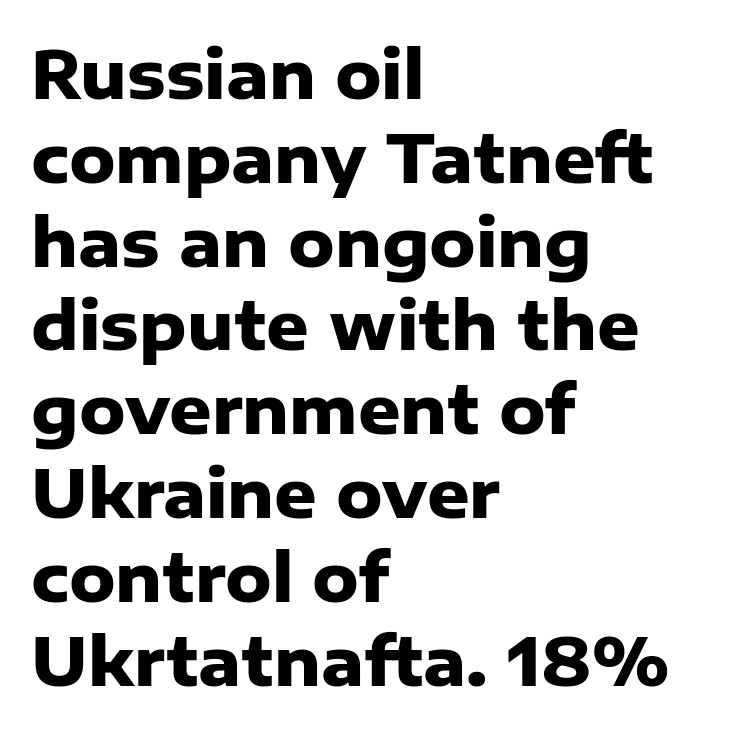
The image shows 66 px heavy sans-serif type, upright; set left-aligned, normal line spacing (1.27x), normal letter spacing, not underlined; low stroke contrast and a medium x-height.
